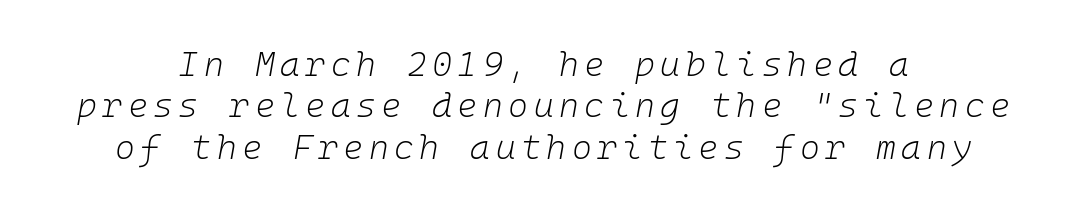
Q: Is the text bold? A: No.
Q: Is the text italic (slanted)? A: Yes, it leans right by about 10 degrees.
Q: Is the text underlined? A: No.
Q: How is the paragraph aligned? A: Centered.
Q: Width (condensed, normal, or wide)? A: Normal.
Q: Stroke contrast? A: Low.
Q: x-height? A: Medium.
Q: Monospaced? A: Yes.
